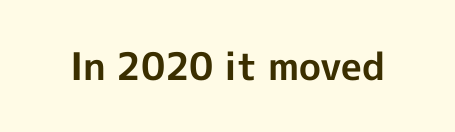
The image shows 38 px bold sans-serif type, upright; set normal letter spacing, not underlined; a medium x-height.
